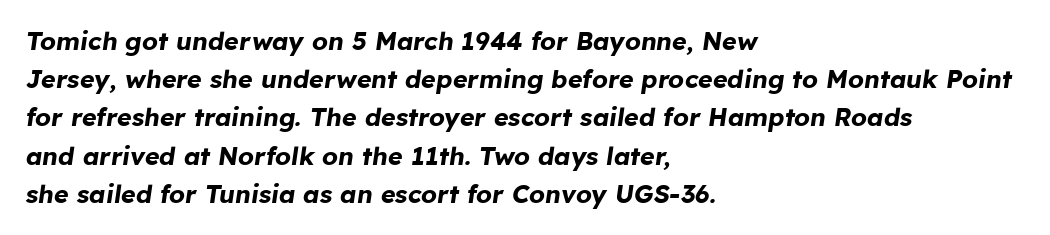
Q: Is the text bold? A: Yes.
Q: Is the text italic (slanted)? A: Yes, it leans right by about 8 degrees.
Q: Is the text underlined? A: No.
Q: How is the paragraph aligned? A: Left-aligned.
Q: Is the spacing between letters normal or unusually wide? A: Normal.
Q: Is the spacing between lines tight, normal or loose? A: Normal.
